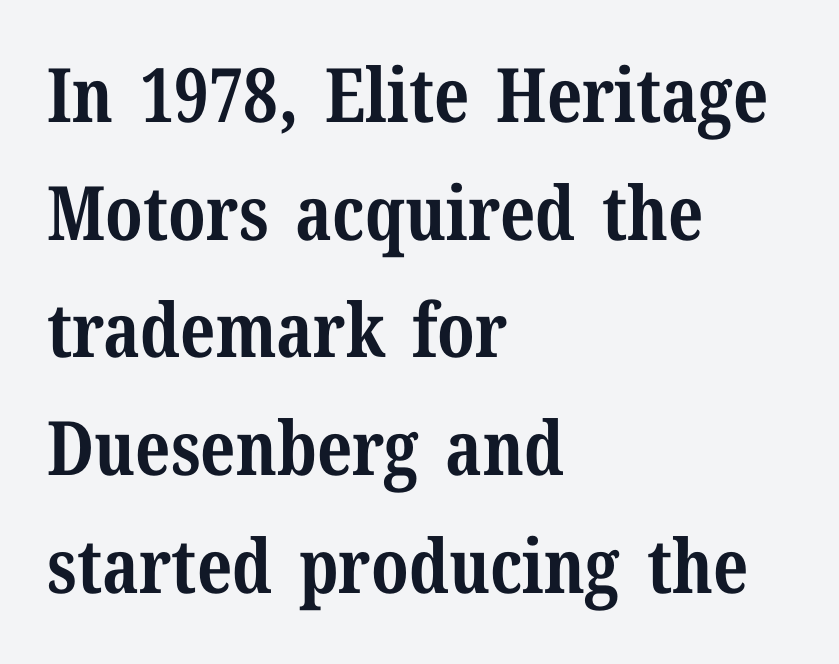
{"serif": "yes", "italic": "no", "bold": "yes", "weight": "bold", "width": "normal", "stroke_contrast": "medium", "x_height": "medium", "monospaced": "no", "underline": "no", "align": "left", "line_spacing": "normal", "line_spacing_ratio": 1.57, "letter_spacing": "normal", "letter_spacing_em": 0.0, "glyph_px": 75}
